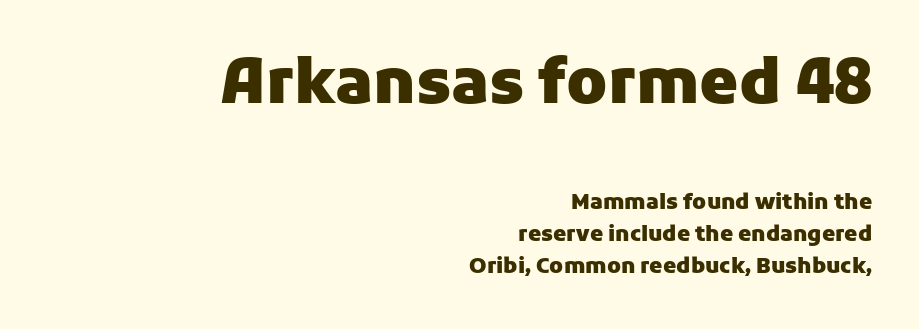
Heavy, bold letterforms. The more generous point size was reserved for the upper chunk. The specimen reads as upright at a glance. These lines are rendered in a variable-pitch font. Note: no serifs on the glyphs.
